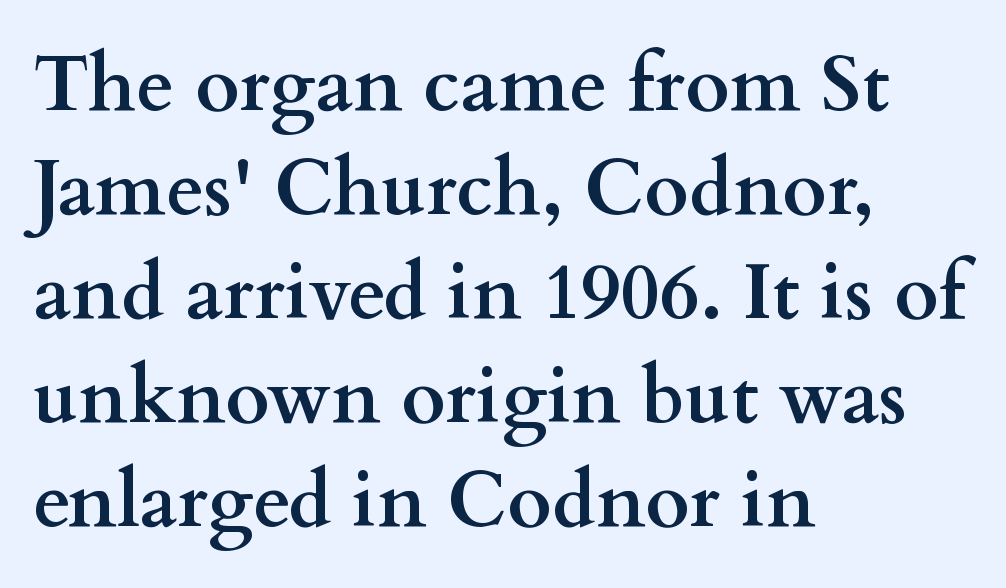
Summary of weight: heavy, a full bold. Line beginnings align vertically; line endings do not. Nothing unusual about the tracking: characters are spaced as the font intends. If you measured baseline to baseline, you'd find a middling distance. The text was rendered using a seriffed face with decorative stroke endings.
